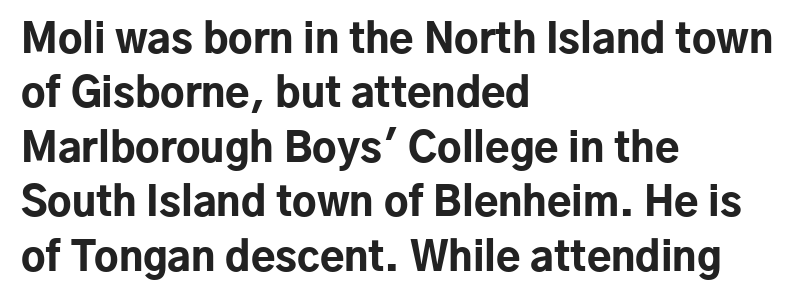
Q: Is the text bold? A: Yes.
Q: Is the text italic (slanted)? A: No, it is upright.
Q: Is the typeface a serif or a sans-serif typeface? A: Sans-serif.
Q: Is the text underlined? A: No.
Q: How is the paragraph aligned? A: Left-aligned.
Q: Is the spacing between letters normal or unusually wide? A: Normal.
Q: Is the spacing between lines tight, normal or loose? A: Normal.
Q: Width (condensed, normal, or wide)? A: Normal.
Q: Stroke contrast? A: Low.
Q: x-height? A: Medium.
Q: Monospaced? A: No.
